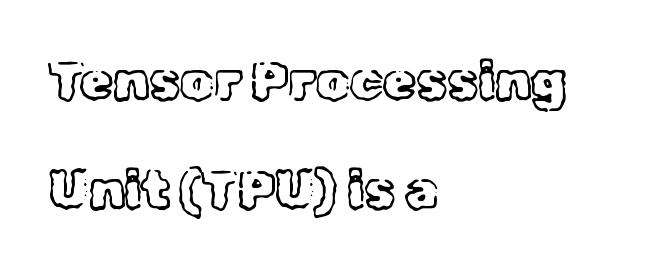
Q: Is the text bold? A: No.
Q: Is the text italic (slanted)? A: No, it is upright.
Q: Is the typeface a serif or a sans-serif typeface? A: Serif.
Q: Is the text underlined? A: No.
Q: How is the paragraph aligned? A: Left-aligned.
Q: Is the spacing between letters normal or unusually wide? A: Normal.
Q: Is the spacing between lines tight, normal or loose? A: Loose.
Q: Width (condensed, normal, or wide)? A: Normal.
Q: x-height? A: Medium.
Q: Monospaced? A: No.
